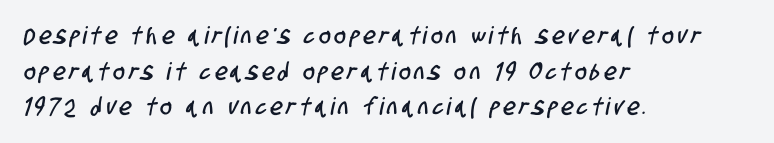
Compared with a centered layout, this one pins lines to the left instead. Glance below the letters and you will spot only blank space. Vertically, the passage feels balanced, rows spaced as you'd expect.
